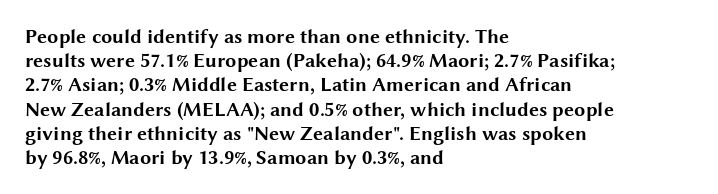
Descenders hang freely into open space. The paragraph has a hard left edge and a soft right edge. It's the straight-up-and-down kind of type. Observe the ordinary spacing: letters are neighbours, not strangers. Weight check: bold — yes, fully.
